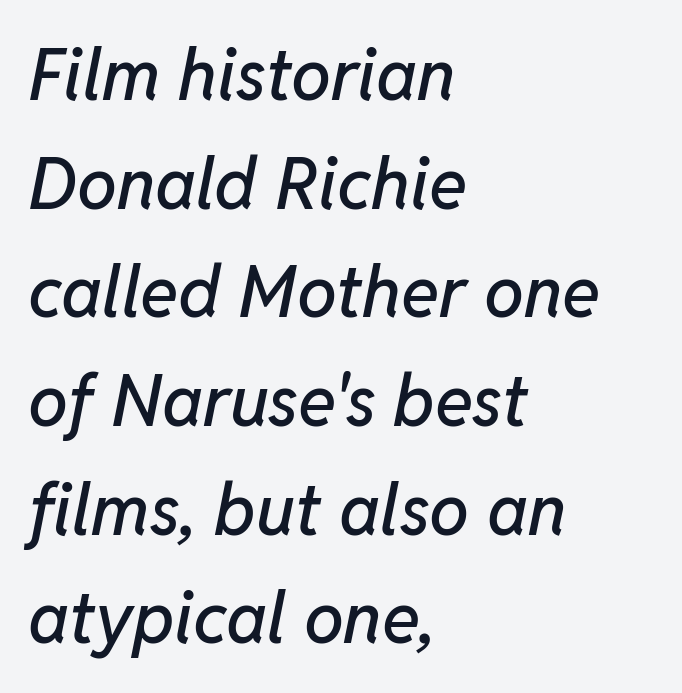
{"italic": "yes", "lean": "right", "slant_degrees": 11, "width": "normal", "stroke_contrast": "low", "x_height": "medium", "monospaced": "no", "underline": "no", "align": "left", "line_spacing": "normal", "line_spacing_ratio": 1.53, "letter_spacing": "normal", "letter_spacing_em": 0.0, "glyph_px": 71}
